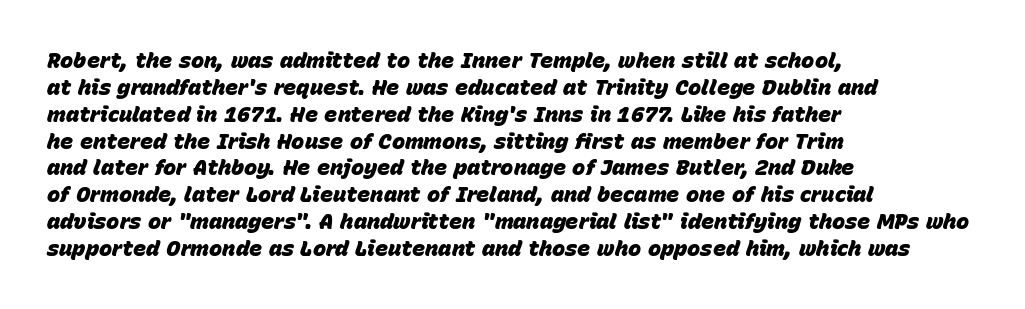
Q: Is the text bold? A: Yes.
Q: Is the text italic (slanted)? A: Yes, it leans right by about 15 degrees.
Q: Is the text underlined? A: No.
Q: How is the paragraph aligned? A: Left-aligned.
Q: Is the spacing between letters normal or unusually wide? A: Normal.
